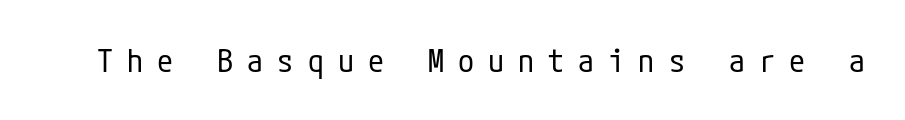
Q: Is the text bold? A: No.
Q: Is the text italic (slanted)? A: No, it is upright.
Q: Is the typeface a serif or a sans-serif typeface? A: Sans-serif.
Q: Is the text underlined? A: No.
Q: Is the spacing between letters normal or unusually wide? A: Unusually wide.
Q: Width (condensed, normal, or wide)? A: Condensed.
Q: Stroke contrast? A: Low.
Q: x-height? A: Medium.
